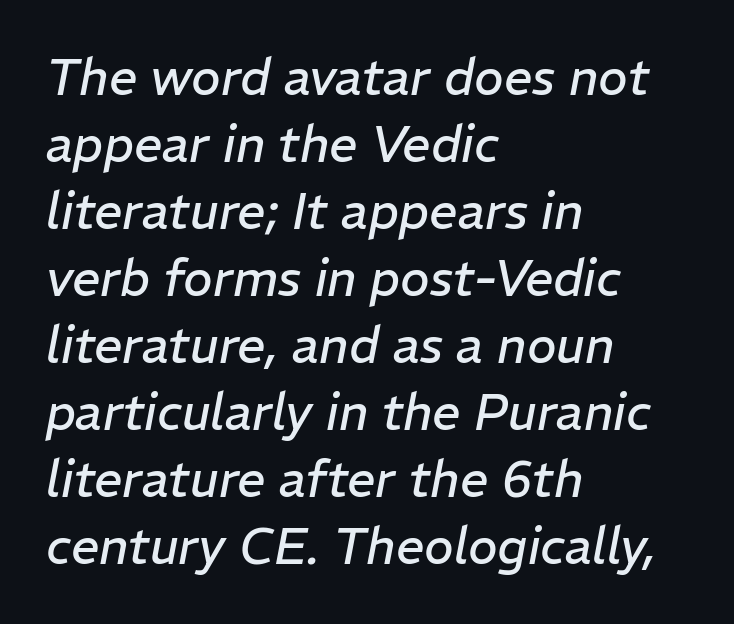
The image shows 50 px regular-weight type, italic (leaning right); set left-aligned, normal line spacing (1.34x), normal letter spacing, not underlined; low stroke contrast and a medium x-height.
